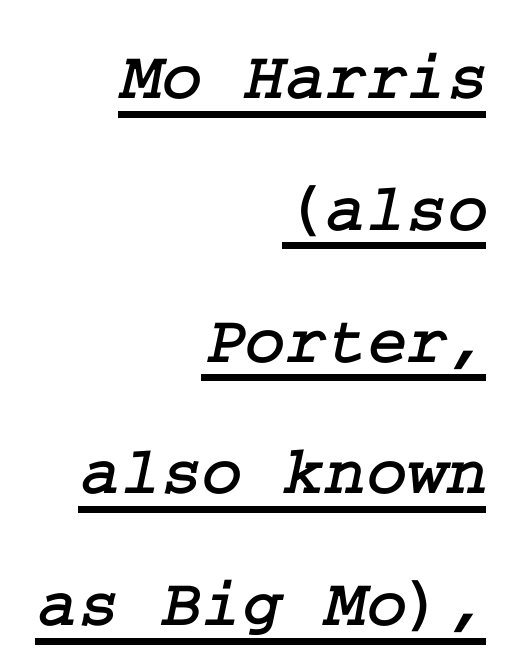
The image shows 69 px serif type; set right-aligned, loose line spacing (1.91x), normal letter spacing, underlined; low stroke contrast and a medium x-height.
